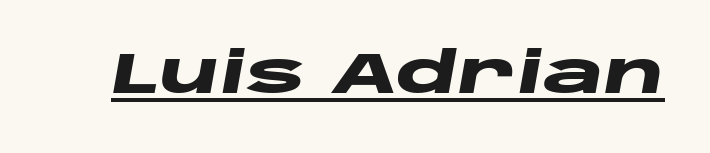
The image shows 58 px heavy, wide type, italic (leaning right); set normal letter spacing, underlined; low stroke contrast and a large x-height.
